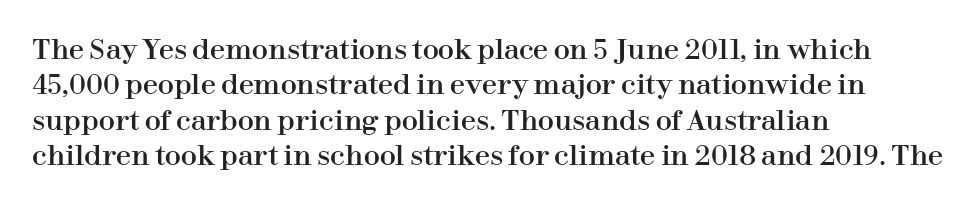
The image shows 27 px text type, upright; set left-aligned, normal line spacing (1.31x), normal letter spacing, not underlined.
